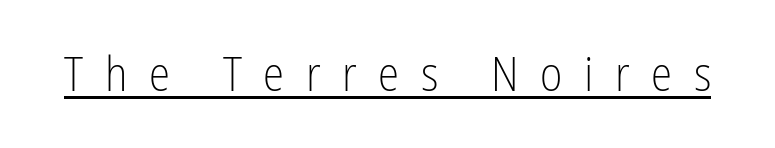
The image shows 48 px light, condensed sans-serif type, upright; set unusually wide letter spacing (+0.45 em), underlined; low stroke contrast and a medium x-height.
